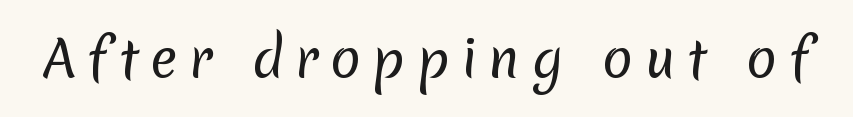
Q: Is the text bold? A: No.
Q: Is the typeface a serif or a sans-serif typeface? A: Sans-serif.
Q: Is the text underlined? A: No.
Q: Is the spacing between letters normal or unusually wide? A: Unusually wide.
Q: Width (condensed, normal, or wide)? A: Normal.
Q: Stroke contrast? A: Low.
Q: x-height? A: Medium.
Q: Monospaced? A: No.
